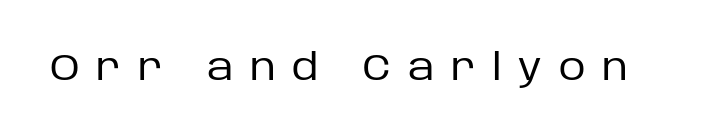
{"serif": "no", "italic": "no", "bold": "no", "weight": "regular", "width": "normal", "stroke_contrast": "low", "x_height": "large", "monospaced": "no", "underline": "no", "letter_spacing": "wide", "letter_spacing_em": 0.45, "glyph_px": 37}
